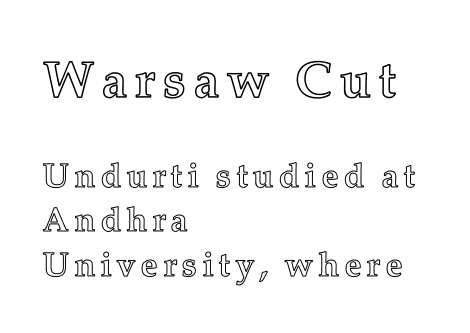
{"italic": "no", "width": "normal", "x_height": "medium", "monospaced": "no", "underline": "no", "align": "left", "line_spacing": "normal", "line_spacing_ratio": 1.31, "larger_block": "first", "size_ratio": 1.5, "glyph_px": 51}
